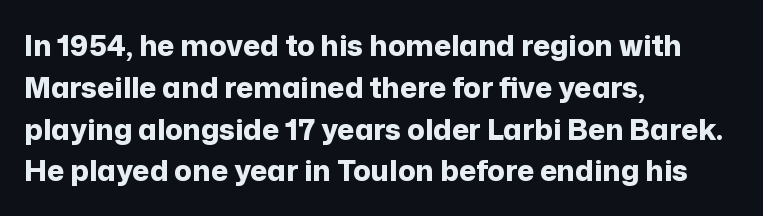
{"serif": "no", "italic": "no", "bold": "yes", "weight": "bold", "width": "normal", "stroke_contrast": "low", "x_height": "medium", "monospaced": "no", "underline": "no", "align": "left", "line_spacing": "normal", "line_spacing_ratio": 1.44, "letter_spacing": "normal", "letter_spacing_em": 0.0, "glyph_px": 29}
